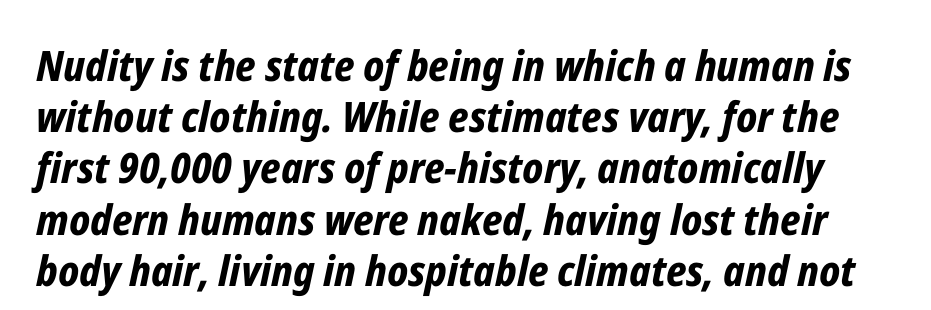
Q: Is the text bold? A: Yes.
Q: Is the text italic (slanted)? A: Yes, it leans right by about 12 degrees.
Q: Is the text underlined? A: No.
Q: Is the spacing between letters normal or unusually wide? A: Normal.
Q: Width (condensed, normal, or wide)? A: Condensed.
Q: Stroke contrast? A: Low.
Q: x-height? A: Medium.
Q: Monospaced? A: No.
